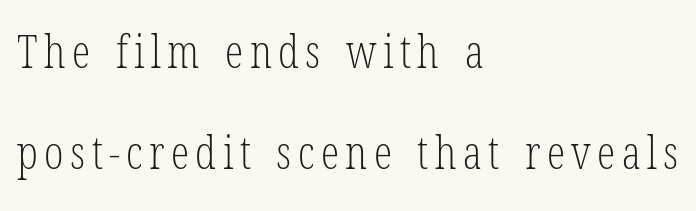
Q: Is the text bold? A: No.
Q: Is the text italic (slanted)? A: No, it is upright.
Q: Is the typeface a serif or a sans-serif typeface? A: Serif.
Q: Is the text underlined? A: No.
Q: How is the paragraph aligned? A: Left-aligned.
Q: Is the spacing between lines tight, normal or loose? A: Loose.
Q: Width (condensed, normal, or wide)? A: Condensed.
Q: Stroke contrast? A: Low.
Q: x-height? A: Medium.
Q: Monospaced? A: No.
